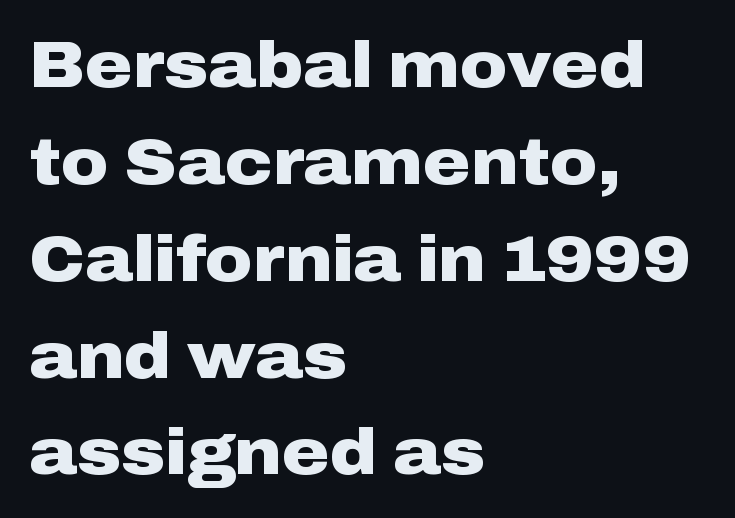
{"serif": "no", "italic": "no", "bold": "yes", "weight": "heavy", "width": "wide", "stroke_contrast": "low", "x_height": "medium", "monospaced": "no", "underline": "no", "align": "left", "line_spacing": "normal", "line_spacing_ratio": 1.49, "letter_spacing": "normal", "letter_spacing_em": 0.0, "glyph_px": 65}
